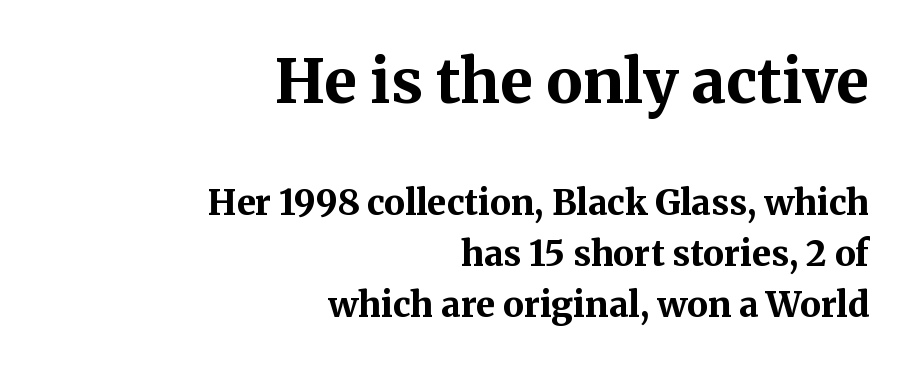
Q: Is the text bold? A: Yes.
Q: Is the text italic (slanted)? A: No, it is upright.
Q: Is the typeface a serif or a sans-serif typeface? A: Serif.
Q: Is the text underlined? A: No.
Q: How is the paragraph aligned? A: Right-aligned.
Q: Is the spacing between letters normal or unusually wide? A: Normal.
Q: Is the spacing between lines tight, normal or loose? A: Normal.
Q: Which block of text is set in a larger size, the first (top) or the second (bottom)? A: The first (top) one.
Q: Width (condensed, normal, or wide)? A: Normal.
Q: Stroke contrast? A: Medium.
Q: x-height? A: Medium.
Q: Monospaced? A: No.
